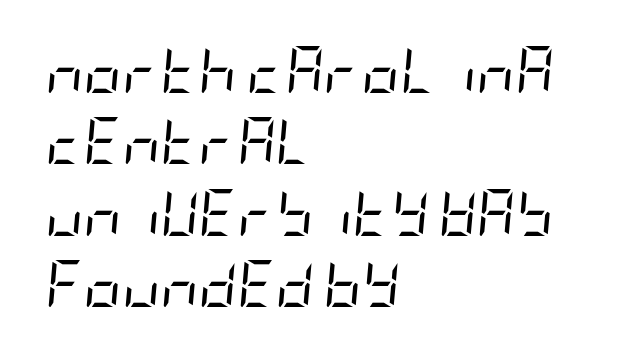
The image shows 47 px regular-weight, condensed type, italic (leaning right); set left-aligned, normal line spacing (1.52x), normal letter spacing, not underlined; low stroke contrast and a large x-height.
